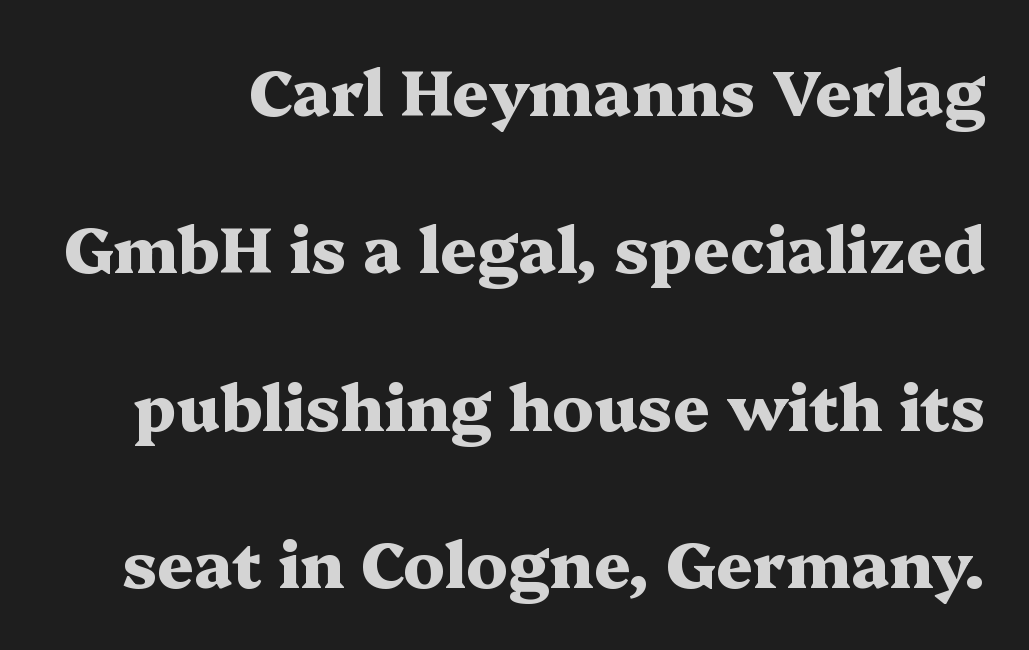
{"serif": "yes", "italic": "no", "bold": "yes", "weight": "heavy", "width": "wide", "stroke_contrast": "medium", "x_height": "medium", "monospaced": "no", "underline": "no", "line_spacing": "loose", "line_spacing_ratio": 2.46, "letter_spacing": "normal", "letter_spacing_em": 0.0, "glyph_px": 64}
